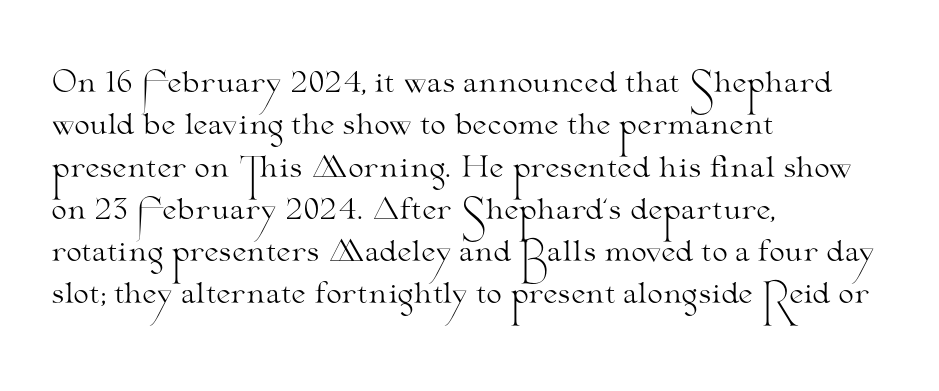
Q: Is the text bold? A: No.
Q: Is the text italic (slanted)? A: No, it is upright.
Q: Is the typeface a serif or a sans-serif typeface? A: Serif.
Q: Is the text underlined? A: No.
Q: How is the paragraph aligned? A: Left-aligned.
Q: Is the spacing between letters normal or unusually wide? A: Normal.
Q: Is the spacing between lines tight, normal or loose? A: Normal.
Q: Width (condensed, normal, or wide)? A: Wide.
Q: Stroke contrast? A: Medium.
Q: x-height? A: Small.
Q: Monospaced? A: No.
